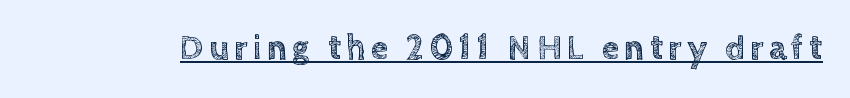
The image shows 35 px text type, upright; set underlined; a large x-height.
